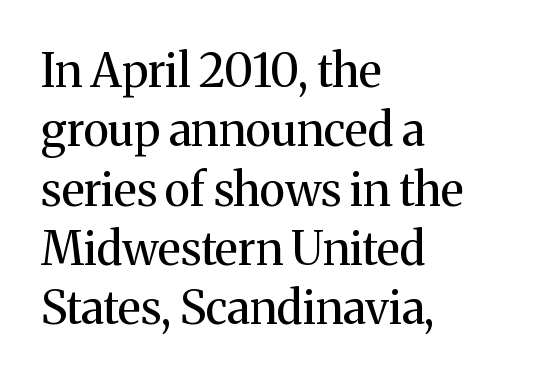
Q: Is the text bold? A: No.
Q: Is the text italic (slanted)? A: No, it is upright.
Q: Is the typeface a serif or a sans-serif typeface? A: Serif.
Q: Is the text underlined? A: No.
Q: How is the paragraph aligned? A: Left-aligned.
Q: Is the spacing between letters normal or unusually wide? A: Normal.
Q: Is the spacing between lines tight, normal or loose? A: Normal.
Q: Width (condensed, normal, or wide)? A: Normal.
Q: Stroke contrast? A: Medium.
Q: x-height? A: Medium.
Q: Monospaced? A: No.
